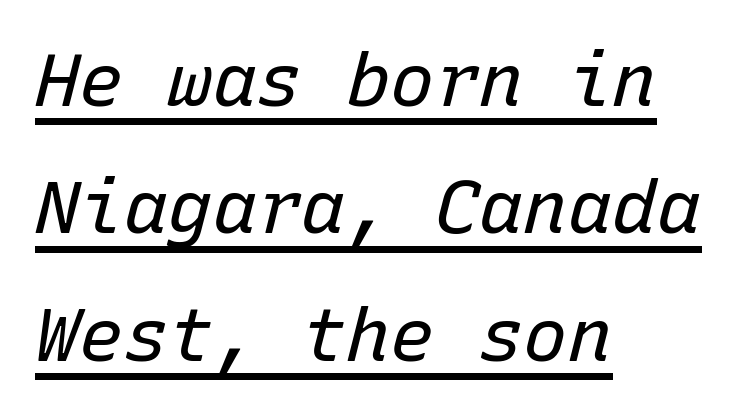
The image shows 74 px regular-weight type, italic (leaning right), monospaced; set left-aligned, line spacing 1.72x, normal letter spacing, underlined; low stroke contrast and a medium x-height.
